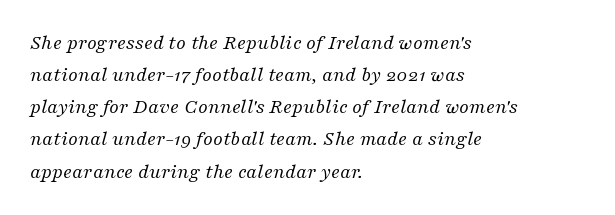
The image shows 21 px text type, italic (leaning right); set left-aligned, normal line spacing (1.53x), normal letter spacing, not underlined.
